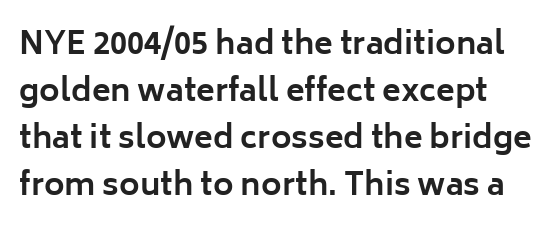
Q: Is the text bold? A: Yes.
Q: Is the text italic (slanted)? A: No, it is upright.
Q: Is the typeface a serif or a sans-serif typeface? A: Sans-serif.
Q: Is the text underlined? A: No.
Q: How is the paragraph aligned? A: Left-aligned.
Q: Is the spacing between letters normal or unusually wide? A: Normal.
Q: Is the spacing between lines tight, normal or loose? A: Normal.
Q: Width (condensed, normal, or wide)? A: Normal.
Q: Stroke contrast? A: Low.
Q: x-height? A: Medium.
Q: Monospaced? A: No.
